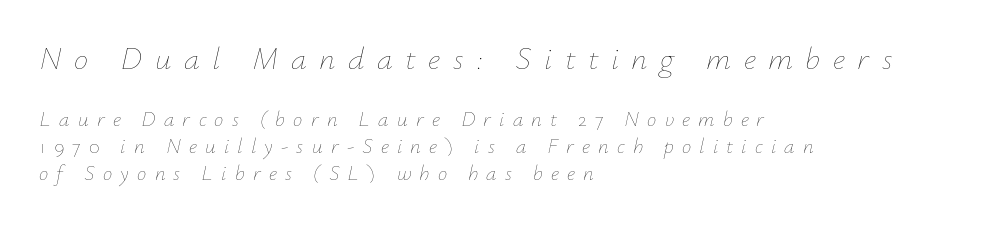
{"italic": "yes", "lean": "right", "slant_degrees": 12, "bold": "no", "weight": "thin", "width": "normal", "stroke_contrast": "low", "x_height": "small", "monospaced": "no", "underline": "no", "align": "left", "line_spacing": "normal", "line_spacing_ratio": 1.29, "letter_spacing": "wide", "letter_spacing_em": 0.39, "larger_block": "first", "size_ratio": 1.52, "glyph_px": 32}
